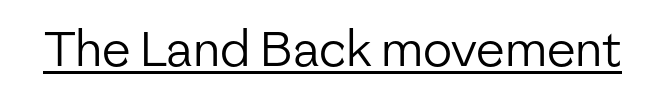
The image shows 48 px regular-weight sans-serif type, upright; set normal letter spacing, underlined; low stroke contrast and a medium x-height.
